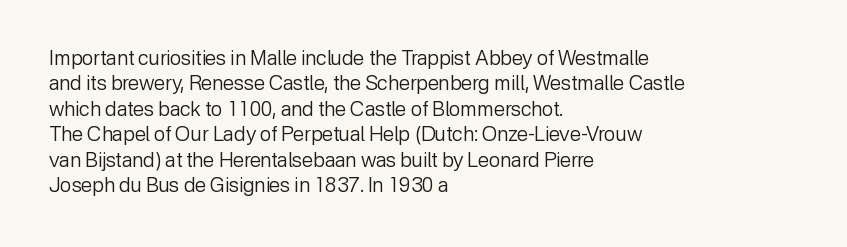
The rows are spaced the way most documents space them. Weight: in the light-to-regular range. Each word holds together tightly as a unit, with standard inter-letter gaps. Nobody drew a line under any word here.
